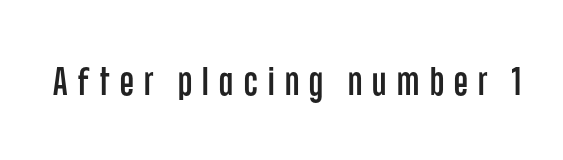
{"serif": "no", "italic": "no", "width": "condensed", "stroke_contrast": "low", "x_height": "large", "monospaced": "no", "underline": "no", "letter_spacing": "wide", "letter_spacing_em": 0.26, "glyph_px": 40}
